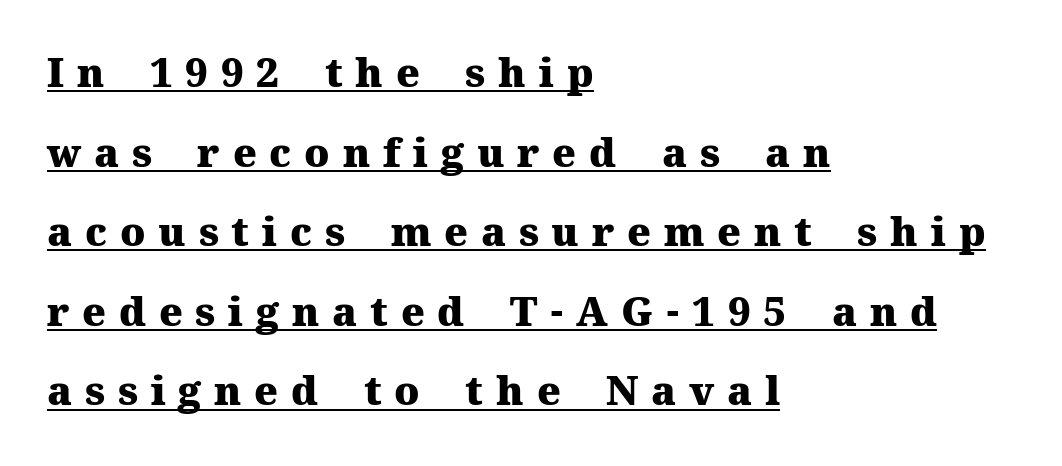
Each line starts at the same left margin while the right side varies. A rule runs beneath these lines of type. The face used here is seriffed, in the tradition of book romans. The designer dialed line spacing up above the default. The rendering inserts visible extra space after every character. The face used here has the dense, thick strokes of a bold.
